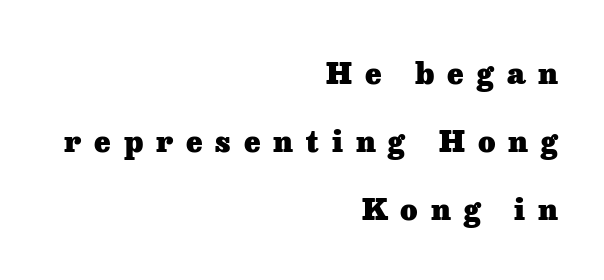
Q: Is the text bold? A: Yes.
Q: Is the text italic (slanted)? A: No, it is upright.
Q: Is the typeface a serif or a sans-serif typeface? A: Serif.
Q: Is the text underlined? A: No.
Q: How is the paragraph aligned? A: Right-aligned.
Q: Is the spacing between letters normal or unusually wide? A: Unusually wide.
Q: Is the spacing between lines tight, normal or loose? A: Loose.
Q: Width (condensed, normal, or wide)? A: Normal.
Q: Stroke contrast? A: Low.
Q: x-height? A: Medium.
Q: Monospaced? A: No.
